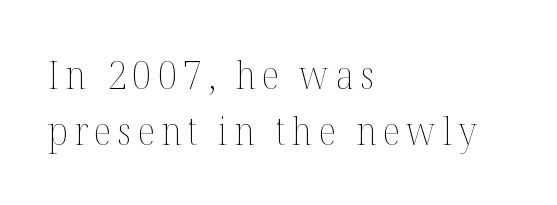
The image shows 38 px thin type, upright; set left-aligned, normal line spacing (1.47x), not underlined; medium stroke contrast and a medium x-height.
